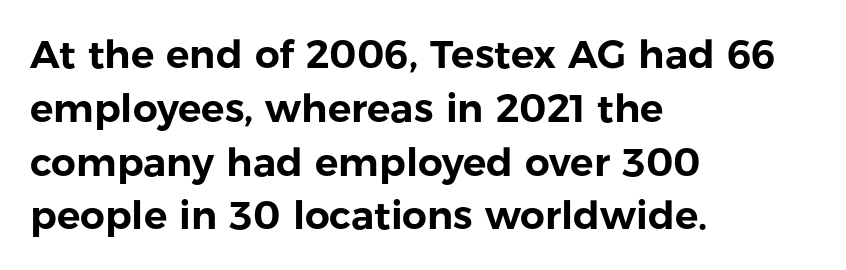
{"serif": "no", "italic": "no", "width": "normal", "stroke_contrast": "low", "x_height": "medium", "monospaced": "no", "underline": "no", "align": "left", "line_spacing": "normal", "line_spacing_ratio": 1.38, "letter_spacing": "normal", "letter_spacing_em": 0.0, "glyph_px": 39}
